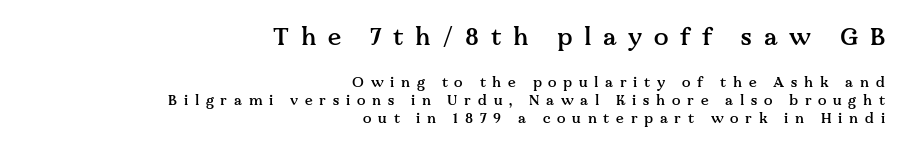
The image shows 24 px text type, upright; set right-aligned, normal line spacing (1.29x), unusually wide letter spacing (+0.48 em), not underlined; the first (top) block is 1.71x larger.
